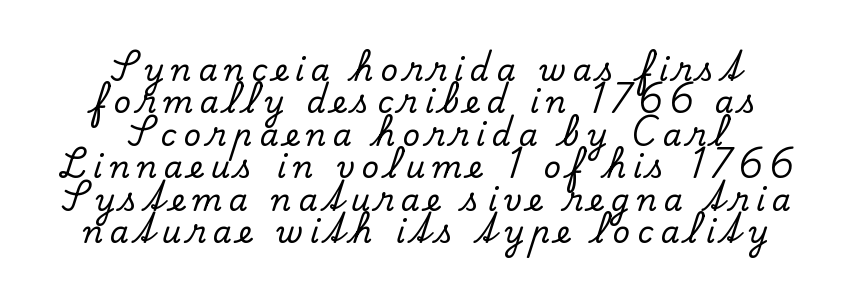
The image shows 30 px serif type; set centered, tight line spacing (1.08x), unusually wide letter spacing (+0.24 em), not underlined; low stroke contrast and a small x-height.
